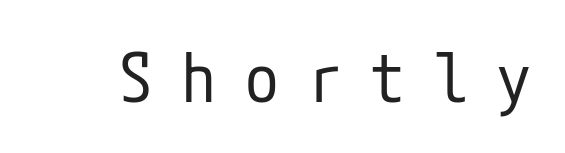
Q: Is the text bold? A: No.
Q: Is the text italic (slanted)? A: No, it is upright.
Q: Is the typeface a serif or a sans-serif typeface? A: Sans-serif.
Q: Is the text underlined? A: No.
Q: Is the spacing between letters normal or unusually wide? A: Unusually wide.
Q: Width (condensed, normal, or wide)? A: Condensed.
Q: Stroke contrast? A: Low.
Q: x-height? A: Medium.
